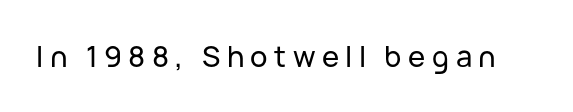
{"serif": "no", "italic": "no", "width": "normal", "stroke_contrast": "low", "x_height": "medium", "monospaced": "no", "underline": "no", "letter_spacing": "wide", "letter_spacing_em": 0.22, "glyph_px": 29}
